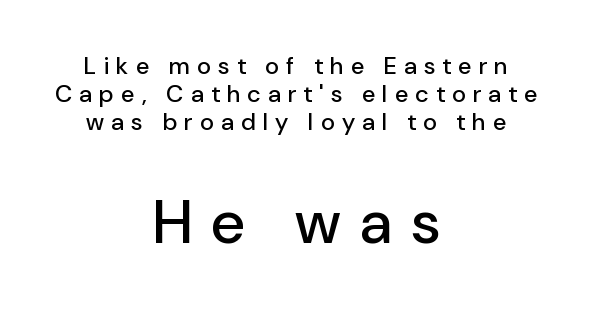
Horizontally, the lines are justified to the midpoint only. Do the letters lean? They stand straight. Spacing verdict: proportional, widths tailored to each character. Descenders hang freely into open space. Someone cranked the tracking dial way up on this one. The letters carry no serifs — their stems end cleanly without finishing strokes.
